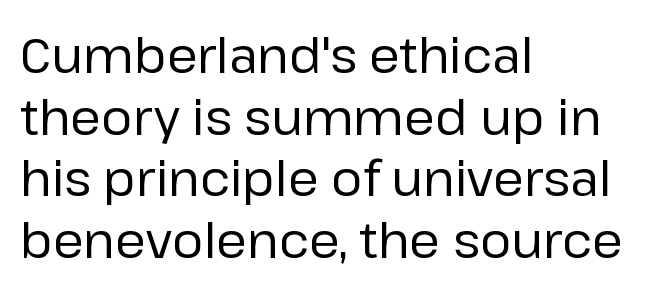
All the whitespace from short lines collects on the right. These glyphs show unthickened strokes, regular width or finer. Looks like regular typesetting: each glyph gets only the width it needs. Underline: absent. The gaps between neighbouring characters are ordinary and unremarkable.
